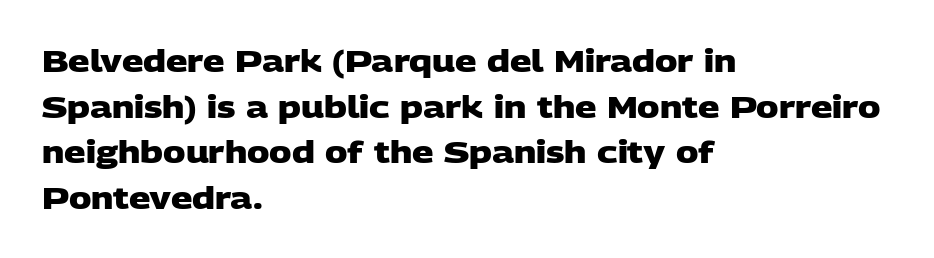
{"serif": "no", "bold": "yes", "weight": "heavy", "width": "wide", "stroke_contrast": "low", "x_height": "large", "monospaced": "no", "underline": "no", "align": "left", "line_spacing": "normal", "line_spacing_ratio": 1.52, "letter_spacing": "normal", "letter_spacing_em": 0.0, "glyph_px": 30}
